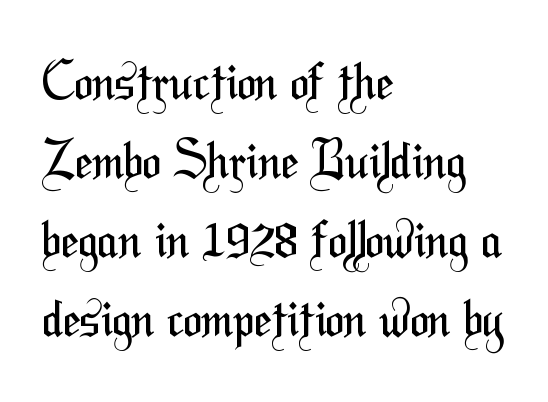
{"serif": "no", "bold": "no", "weight": "regular", "width": "condensed", "stroke_contrast": "medium", "x_height": "medium", "monospaced": "no", "underline": "no", "align": "left", "line_spacing": "normal", "line_spacing_ratio": 1.58, "letter_spacing": "normal", "letter_spacing_em": 0.0, "glyph_px": 50}
